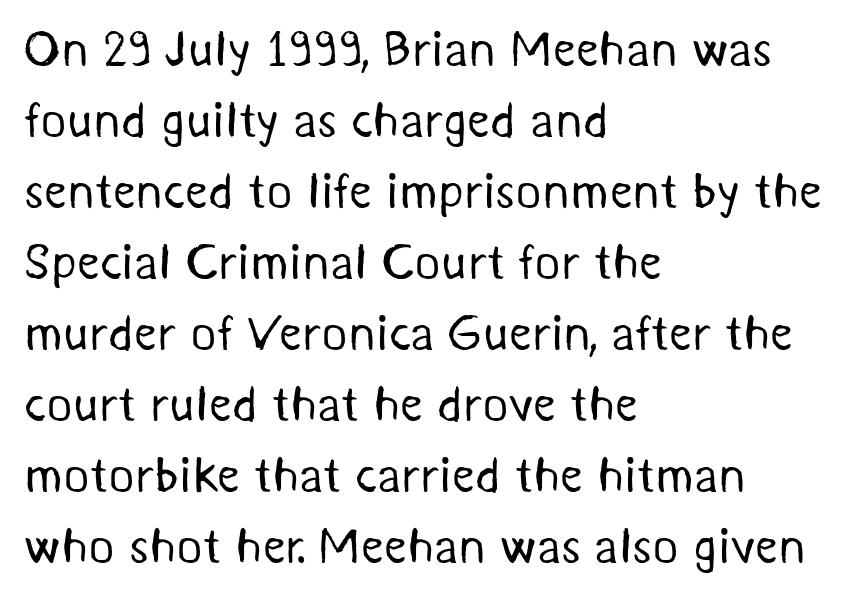
Q: Is the text bold? A: No.
Q: Is the typeface a serif or a sans-serif typeface? A: Sans-serif.
Q: Is the text underlined? A: No.
Q: How is the paragraph aligned? A: Left-aligned.
Q: Is the spacing between letters normal or unusually wide? A: Normal.
Q: Is the spacing between lines tight, normal or loose? A: Normal.
Q: Width (condensed, normal, or wide)? A: Normal.
Q: Stroke contrast? A: Medium.
Q: x-height? A: Medium.
Q: Monospaced? A: No.
